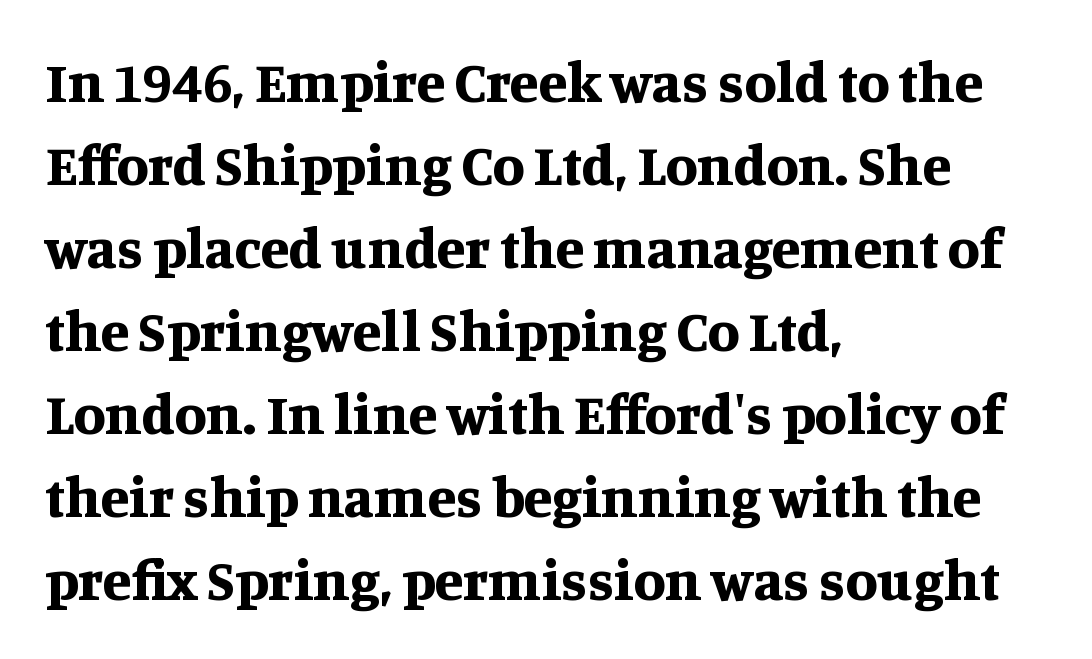
Q: Is the text bold? A: Yes.
Q: Is the text italic (slanted)? A: No, it is upright.
Q: Is the typeface a serif or a sans-serif typeface? A: Serif.
Q: Is the text underlined? A: No.
Q: How is the paragraph aligned? A: Left-aligned.
Q: Is the spacing between letters normal or unusually wide? A: Normal.
Q: Is the spacing between lines tight, normal or loose? A: Normal.
Q: Width (condensed, normal, or wide)? A: Normal.
Q: Stroke contrast? A: Medium.
Q: x-height? A: Large.
Q: Monospaced? A: No.
